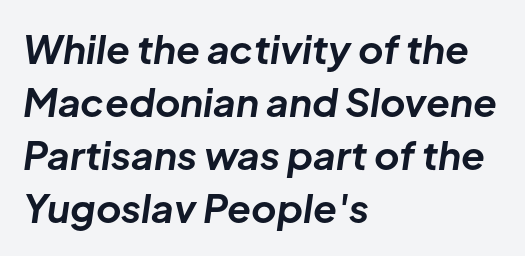
The image shows 39 px bold type, italic (leaning right); set left-aligned, normal line spacing (1.36x), normal letter spacing, not underlined; low stroke contrast and a medium x-height.
